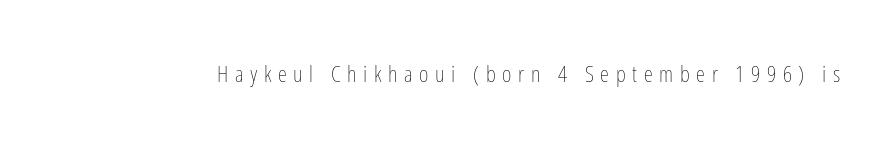
Q: Is the text bold? A: No.
Q: Is the text italic (slanted)? A: No, it is upright.
Q: Is the text underlined? A: No.
Q: Is the spacing between letters normal or unusually wide? A: Unusually wide.
